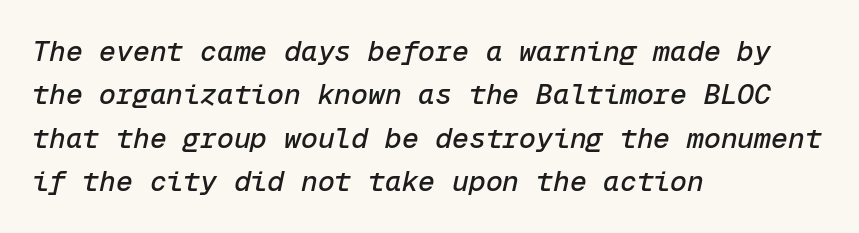
The image shows 28 px text type, italic (leaning right), monospaced; set left-aligned, normal line spacing (1.55x), normal letter spacing, not underlined; low stroke contrast and a medium x-height.
